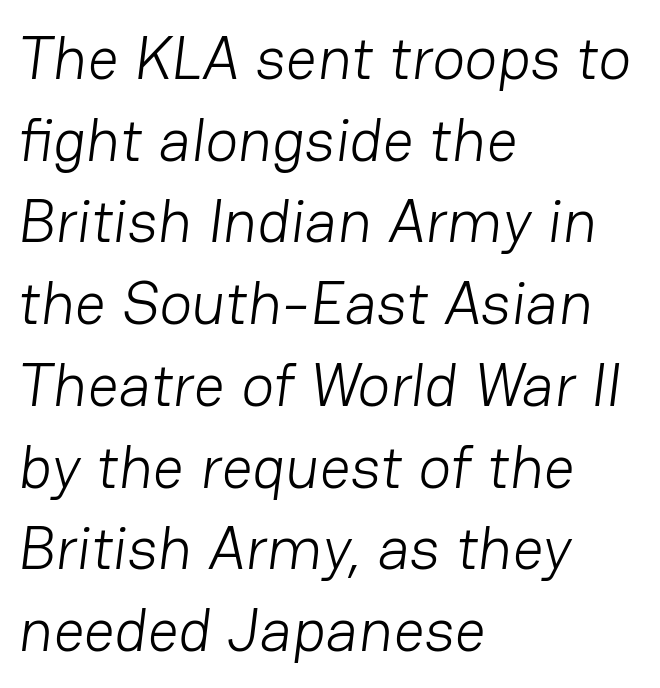
{"serif": "no", "bold": "no", "weight": "light", "width": "normal", "stroke_contrast": "low", "x_height": "medium", "monospaced": "no", "underline": "no", "align": "left", "line_spacing": "normal", "line_spacing_ratio": 1.34, "letter_spacing": "normal", "letter_spacing_em": 0.0, "glyph_px": 61}
